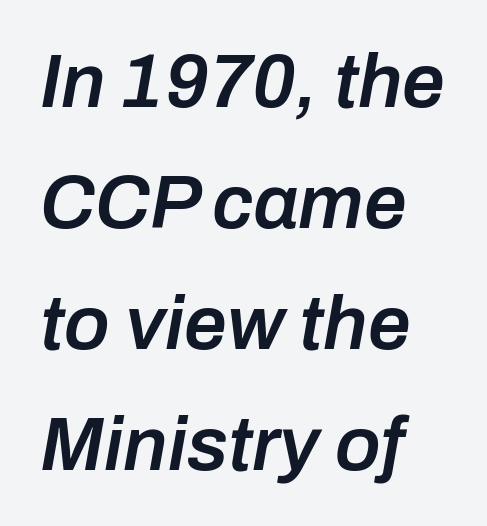
{"italic": "yes", "lean": "right", "slant_degrees": 10, "bold": "semi", "weight": "semibold", "width": "normal", "stroke_contrast": "low", "x_height": "medium", "monospaced": "no", "underline": "no", "align": "left", "line_spacing": "normal", "line_spacing_ratio": 1.59, "letter_spacing": "normal", "letter_spacing_em": 0.0, "glyph_px": 76}
